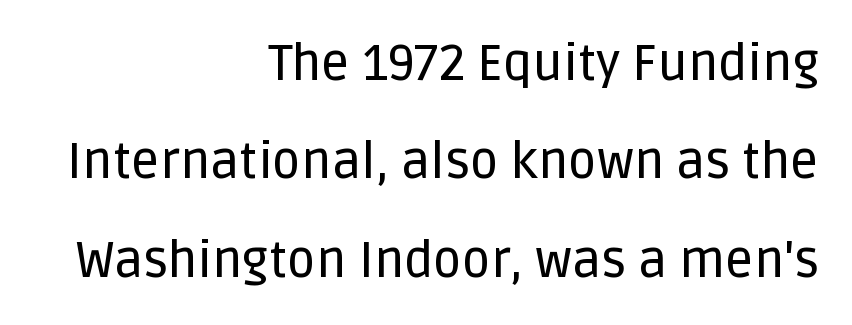
The letterforms sit shoulder to shoulder at normal distance. Is there any slant? The stems are plumb. Each line ends at the same right margin while the left side varies. Type style note: lacks serifs.
